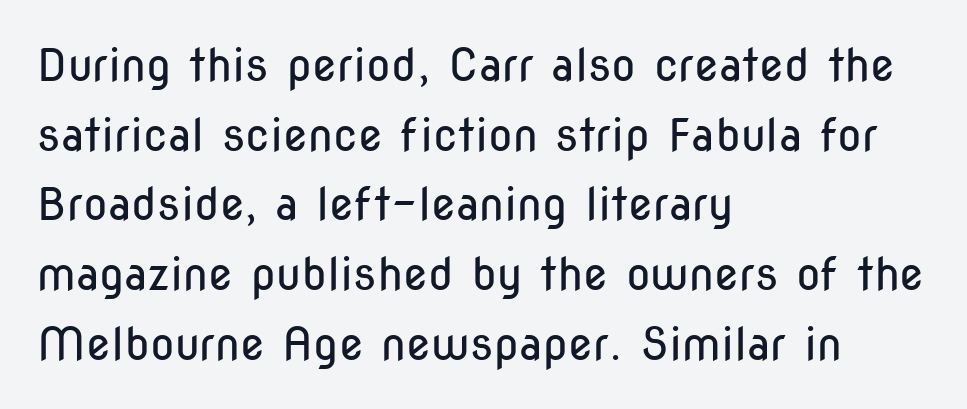
Q: Is the text bold? A: No.
Q: Is the text italic (slanted)? A: No, it is upright.
Q: Is the typeface a serif or a sans-serif typeface? A: Sans-serif.
Q: Is the text underlined? A: No.
Q: How is the paragraph aligned? A: Left-aligned.
Q: Is the spacing between letters normal or unusually wide? A: Normal.
Q: Is the spacing between lines tight, normal or loose? A: Normal.
Q: Width (condensed, normal, or wide)? A: Condensed.
Q: Stroke contrast? A: Low.
Q: x-height? A: Medium.
Q: Monospaced? A: No.
